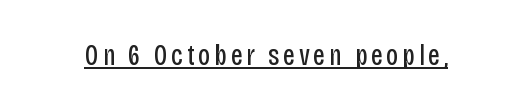
{"serif": "no", "italic": "no", "bold": "no", "weight": "regular", "width": "condensed", "stroke_contrast": "low", "x_height": "large", "monospaced": "no", "underline": "yes", "glyph_px": 29}
